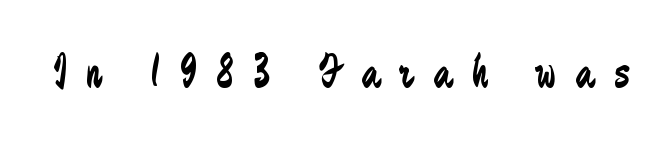
Compared with typical body copy, the letter spacing here is much looser. The words here are not underlined. Spacing verdict: proportional, widths tailored to each character. Regarding serifs, this sample does without them.
